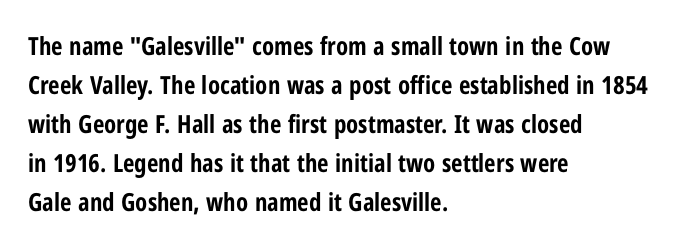
Vertical strokes here are truly vertical. In terms of letterspacing, this is plain default setting. This block has exactly the height ordinary leading produces. Pretty heavy lettering here — definitely bold.
